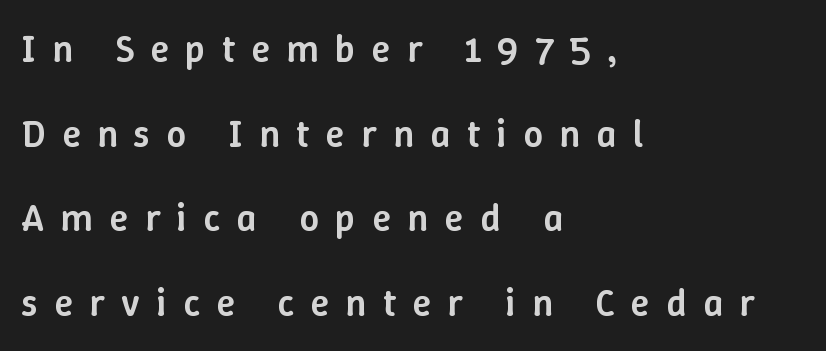
Q: Is the text bold? A: Semi-bold.
Q: Is the text italic (slanted)? A: No, it is upright.
Q: Is the text underlined? A: No.
Q: How is the paragraph aligned? A: Left-aligned.
Q: Is the spacing between letters normal or unusually wide? A: Unusually wide.
Q: Is the spacing between lines tight, normal or loose? A: Loose.
Q: Width (condensed, normal, or wide)? A: Normal.
Q: Stroke contrast? A: Low.
Q: x-height? A: Medium.
Q: Monospaced? A: No.
